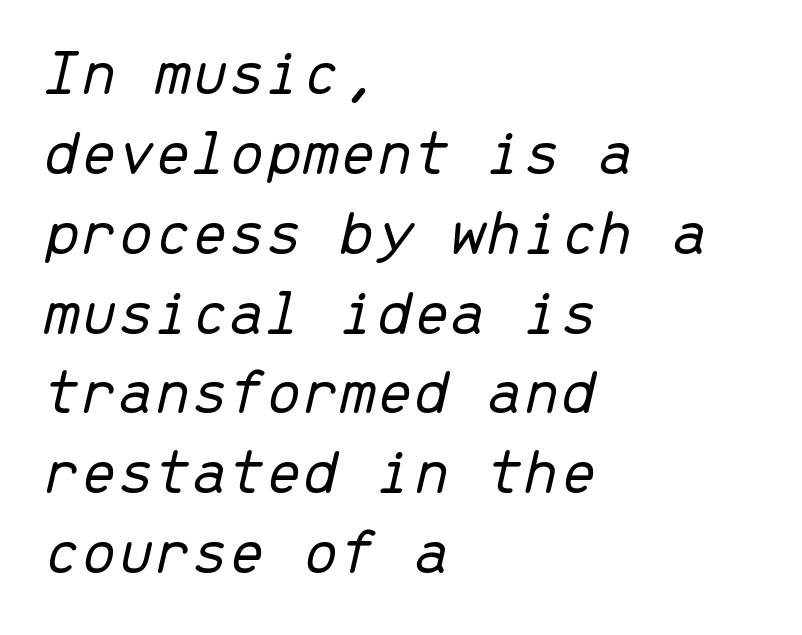
{"italic": "yes", "lean": "right", "slant_degrees": 13, "bold": "no", "weight": "light", "width": "normal", "stroke_contrast": "low", "x_height": "medium", "monospaced": "yes", "underline": "no", "align": "left", "line_spacing_ratio": 1.21, "letter_spacing": "normal", "letter_spacing_em": 0.0, "glyph_px": 66}
